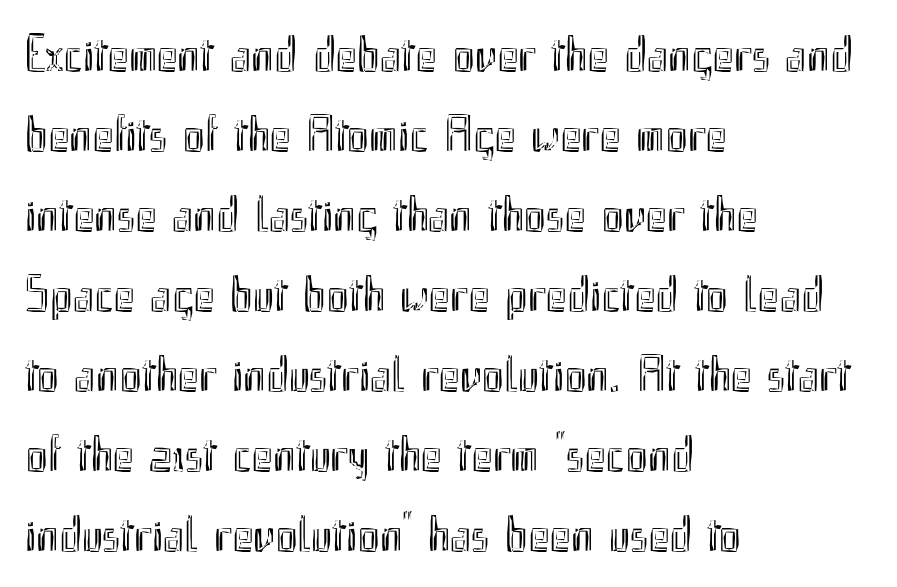
{"italic": "no", "width": "condensed", "x_height": "small", "monospaced": "no", "underline": "no", "align": "left", "line_spacing": "normal", "line_spacing_ratio": 1.57, "letter_spacing": "normal", "letter_spacing_em": 0.0, "glyph_px": 51}
